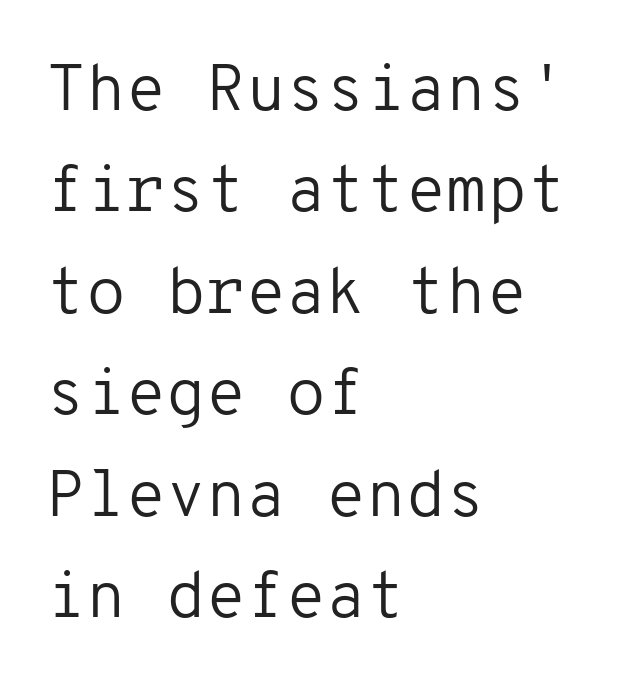
The image shows 65 px regular-weight sans-serif type, upright, monospaced; set left-aligned, normal line spacing (1.56x), normal letter spacing, not underlined; low stroke contrast and a medium x-height.
